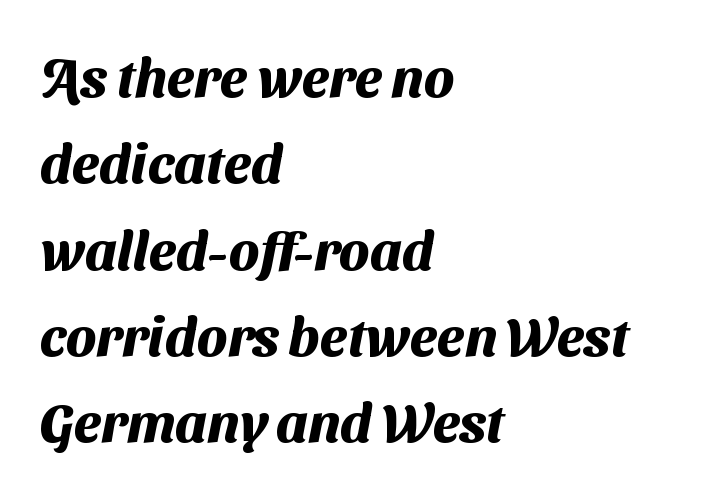
The image shows 55 px heavy sans-serif type; set left-aligned, normal line spacing (1.57x), normal letter spacing, not underlined; medium stroke contrast and a medium x-height.
